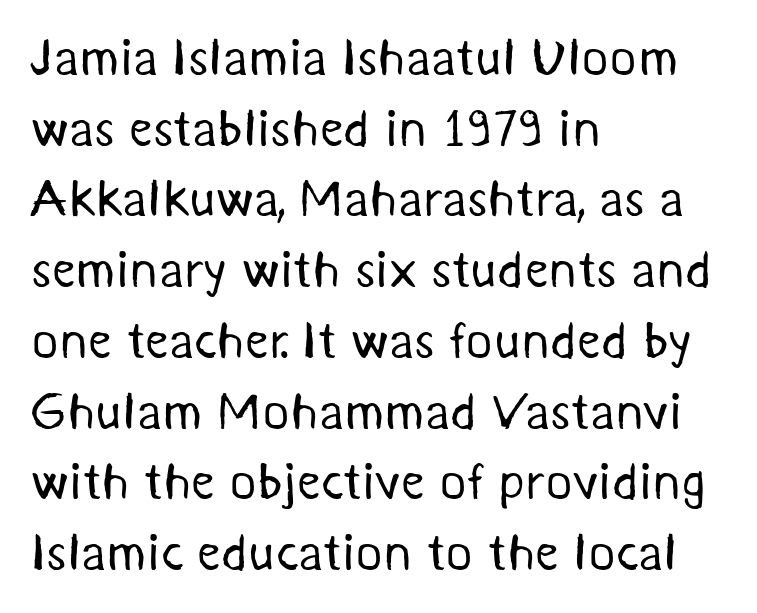
Q: Is the text bold? A: No.
Q: Is the typeface a serif or a sans-serif typeface? A: Sans-serif.
Q: Is the text underlined? A: No.
Q: How is the paragraph aligned? A: Left-aligned.
Q: Is the spacing between letters normal or unusually wide? A: Normal.
Q: Is the spacing between lines tight, normal or loose? A: Normal.
Q: Width (condensed, normal, or wide)? A: Normal.
Q: Stroke contrast? A: Medium.
Q: x-height? A: Medium.
Q: Monospaced? A: No.
